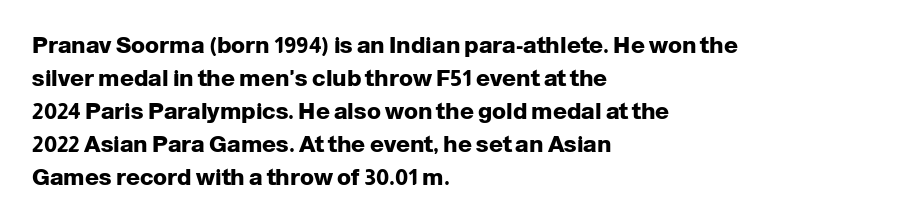
The image shows 23 px bold type, upright; set left-aligned, normal line spacing (1.43x), normal letter spacing, not underlined.
